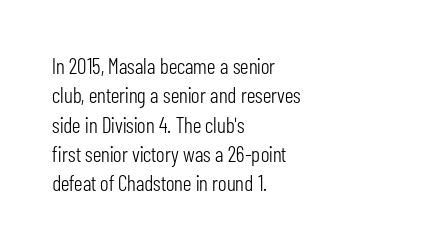
Q: Is the text bold? A: No.
Q: Is the text italic (slanted)? A: No, it is upright.
Q: Is the text underlined? A: No.
Q: How is the paragraph aligned? A: Left-aligned.
Q: Is the spacing between letters normal or unusually wide? A: Normal.
Q: Is the spacing between lines tight, normal or loose? A: Normal.
